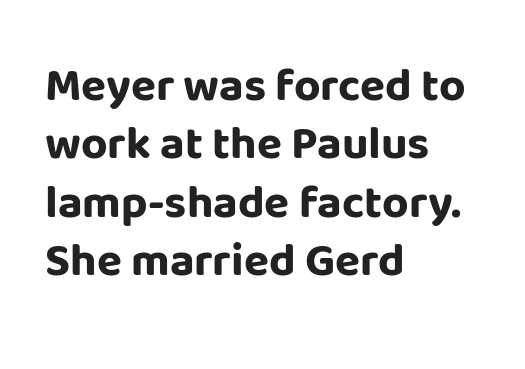
The image shows 46 px bold sans-serif type, upright; set left-aligned, normal line spacing (1.27x), normal letter spacing, not underlined; low stroke contrast and a large x-height.
